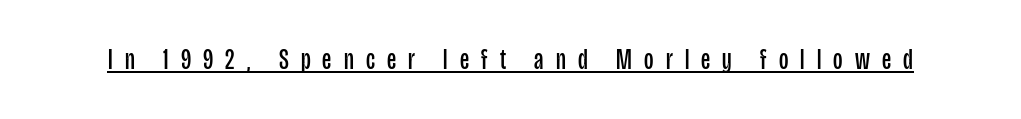
Q: Is the text bold? A: No.
Q: Is the text italic (slanted)? A: No, it is upright.
Q: Is the typeface a serif or a sans-serif typeface? A: Sans-serif.
Q: Is the text underlined? A: Yes.
Q: Is the spacing between letters normal or unusually wide? A: Unusually wide.
Q: Width (condensed, normal, or wide)? A: Condensed.
Q: Stroke contrast? A: Low.
Q: x-height? A: Large.
Q: Monospaced? A: No.
